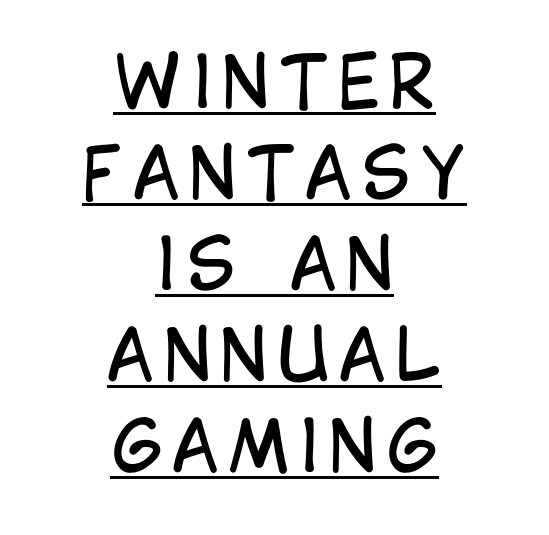
The image shows 71 px regular-weight, condensed sans-serif type, upright; set centered, normal line spacing (1.28x), underlined; low stroke contrast and a large x-height.
